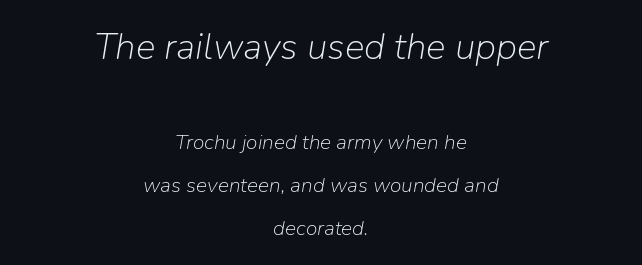
The image shows 37 px light type, italic (leaning right); set centered, loose line spacing (2.06x), normal letter spacing, not underlined; the first (top) block is 1.76x larger; low stroke contrast and a medium x-height.
